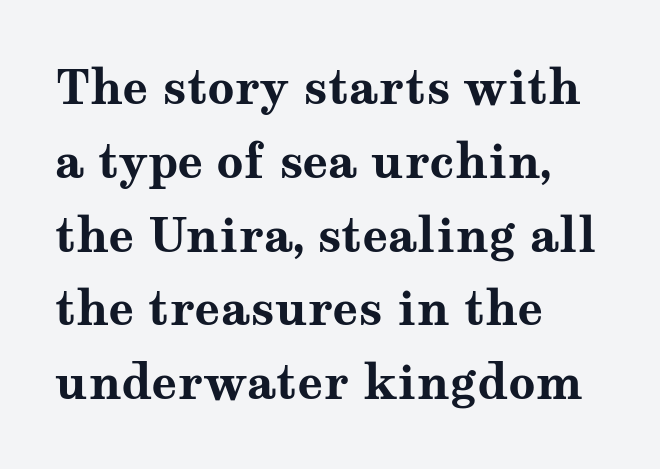
Q: Is the text bold? A: Yes.
Q: Is the text italic (slanted)? A: No, it is upright.
Q: Is the typeface a serif or a sans-serif typeface? A: Serif.
Q: Is the text underlined? A: No.
Q: How is the paragraph aligned? A: Left-aligned.
Q: Is the spacing between letters normal or unusually wide? A: Normal.
Q: Is the spacing between lines tight, normal or loose? A: Normal.
Q: Width (condensed, normal, or wide)? A: Wide.
Q: Stroke contrast? A: Medium.
Q: x-height? A: Medium.
Q: Monospaced? A: No.
